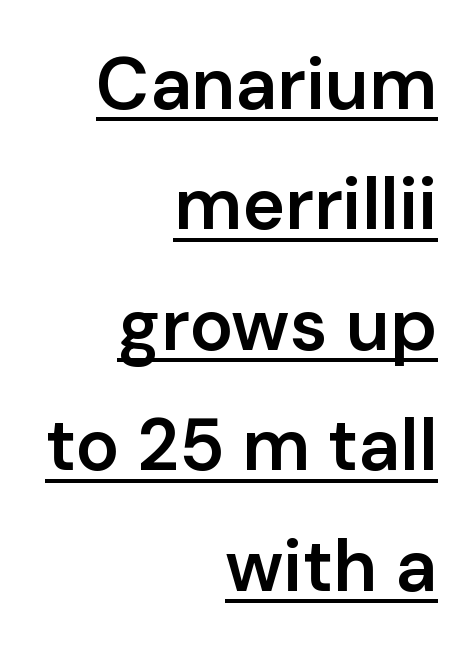
{"serif": "no", "italic": "no", "bold": "semi", "weight": "semibold", "width": "normal", "stroke_contrast": "low", "x_height": "medium", "monospaced": "no", "underline": "yes", "align": "right", "line_spacing": "normal", "line_spacing_ratio": 1.65, "letter_spacing": "normal", "letter_spacing_em": 0.0, "glyph_px": 73}
